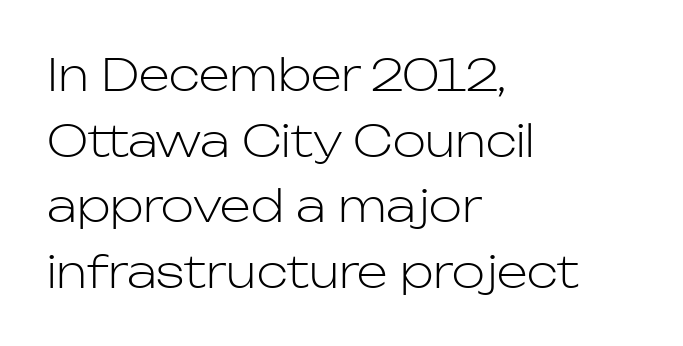
Q: Is the text bold? A: No.
Q: Is the text italic (slanted)? A: No, it is upright.
Q: Is the typeface a serif or a sans-serif typeface? A: Sans-serif.
Q: Is the text underlined? A: No.
Q: How is the paragraph aligned? A: Left-aligned.
Q: Is the spacing between letters normal or unusually wide? A: Normal.
Q: Is the spacing between lines tight, normal or loose? A: Normal.
Q: Width (condensed, normal, or wide)? A: Normal.
Q: Stroke contrast? A: Low.
Q: x-height? A: Medium.
Q: Monospaced? A: No.
